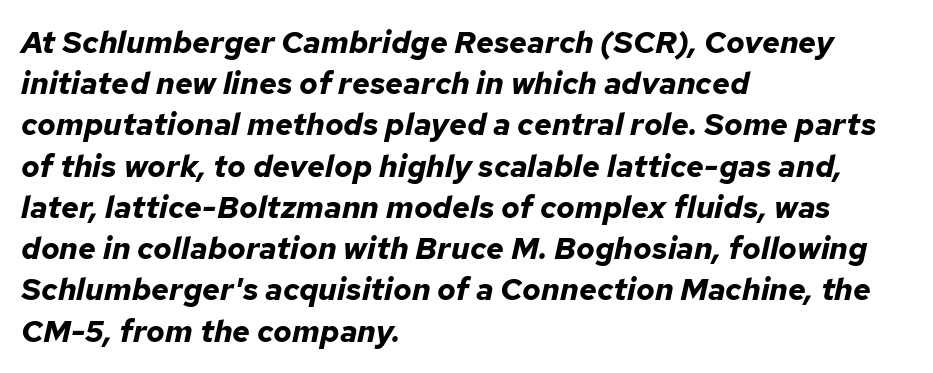
Plenty of ink on the page — the face is bold. Where is the straight margin? On the left. Regarding leading, the lines here are spaced in the standard way. Each letter keeps its own natural width here, so spacing adapts to shape. The specimen reads as italic at a glance. Glance below the letters and you will spot only blank space.
